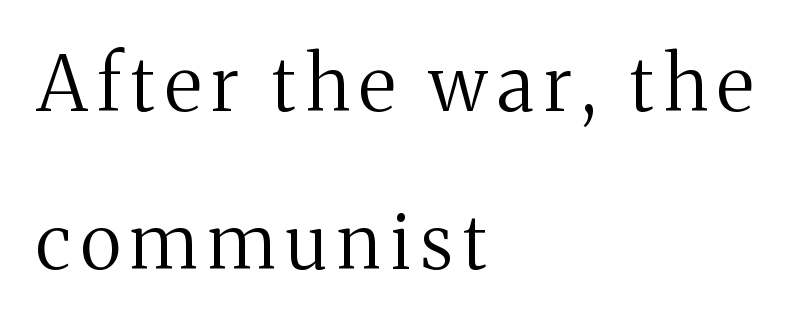
The gap between lines stays unmarked. A typesetter would call this proportional, since set widths differ per character. Weight class: somewhere from thin through regular. The text was rendered using a seriffed face with decorative stroke endings. Visually the block forms a straight wall on the left and a jagged coastline on the right.
